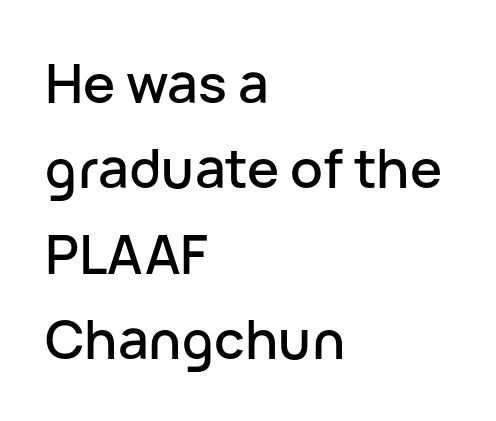
Q: Is the text italic (slanted)? A: No, it is upright.
Q: Is the typeface a serif or a sans-serif typeface? A: Sans-serif.
Q: Is the text underlined? A: No.
Q: How is the paragraph aligned? A: Left-aligned.
Q: Is the spacing between letters normal or unusually wide? A: Normal.
Q: Is the spacing between lines tight, normal or loose? A: Normal.
Q: Width (condensed, normal, or wide)? A: Normal.
Q: Stroke contrast? A: Low.
Q: x-height? A: Medium.
Q: Monospaced? A: No.
